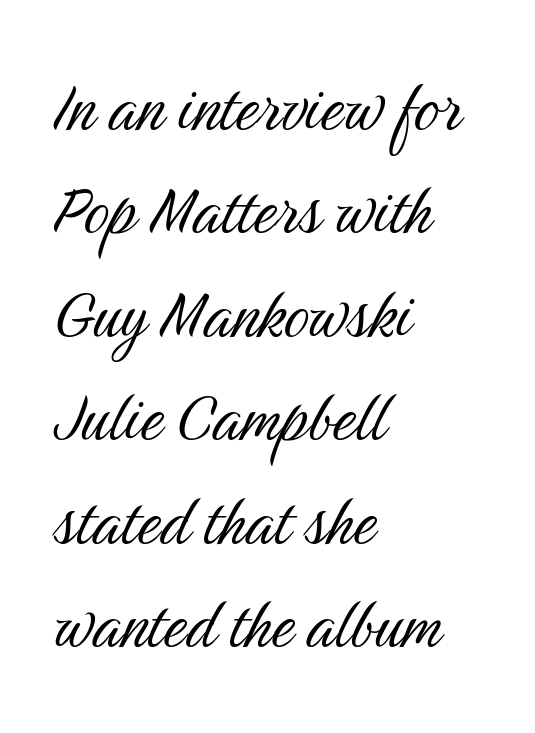
{"serif": "no", "bold": "no", "weight": "light", "width": "condensed", "stroke_contrast": "medium", "x_height": "medium", "monospaced": "no", "underline": "no", "align": "left", "line_spacing": "normal", "line_spacing_ratio": 1.31, "letter_spacing": "normal", "letter_spacing_em": 0.0, "glyph_px": 79}
